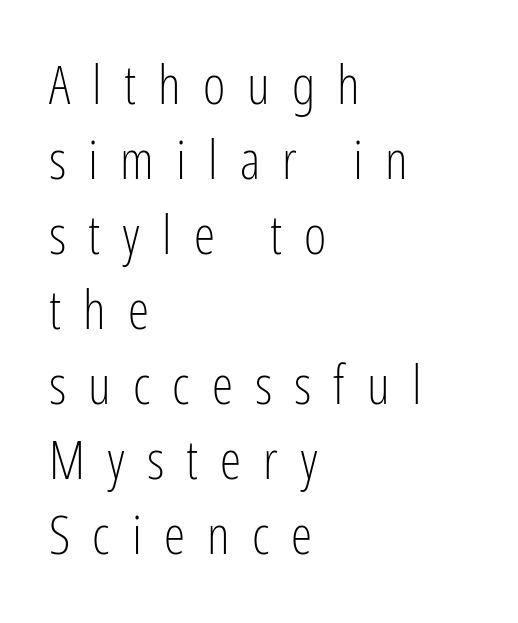
Q: Is the text bold? A: No.
Q: Is the text italic (slanted)? A: No, it is upright.
Q: Is the typeface a serif or a sans-serif typeface? A: Sans-serif.
Q: Is the text underlined? A: No.
Q: How is the paragraph aligned? A: Left-aligned.
Q: Is the spacing between letters normal or unusually wide? A: Unusually wide.
Q: Is the spacing between lines tight, normal or loose? A: Normal.
Q: Width (condensed, normal, or wide)? A: Condensed.
Q: Stroke contrast? A: Low.
Q: x-height? A: Medium.
Q: Monospaced? A: No.
